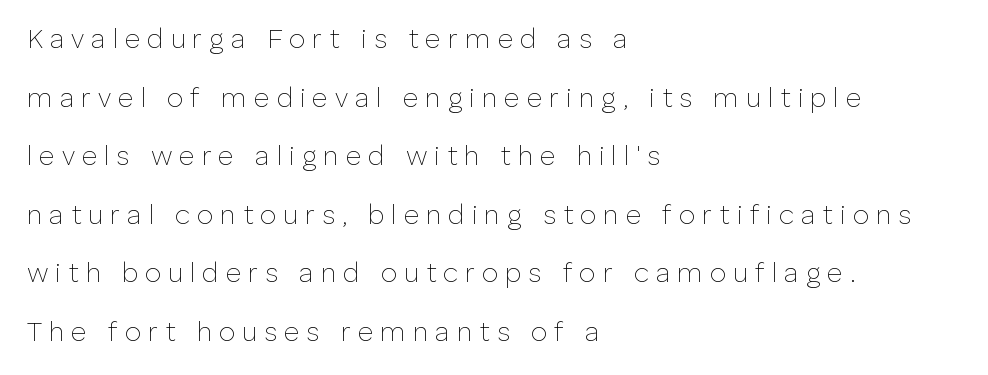
{"italic": "no", "bold": "no", "underline": "no", "align": "left", "line_spacing": "loose", "line_spacing_ratio": 2.17, "letter_spacing": "wide", "letter_spacing_em": 0.25, "glyph_px": 27}
